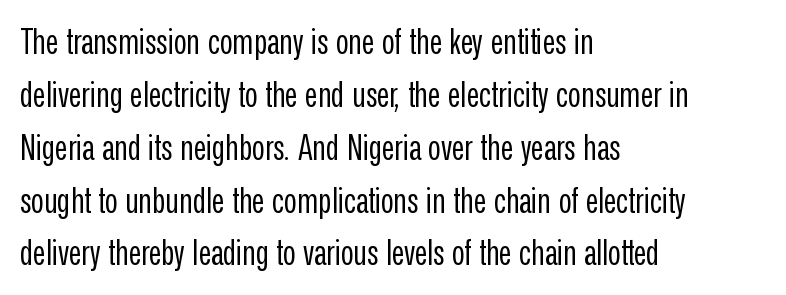
The image shows 35 px regular-weight, condensed sans-serif type, upright; set left-aligned, normal line spacing (1.51x), normal letter spacing, not underlined; low stroke contrast and a medium x-height.
